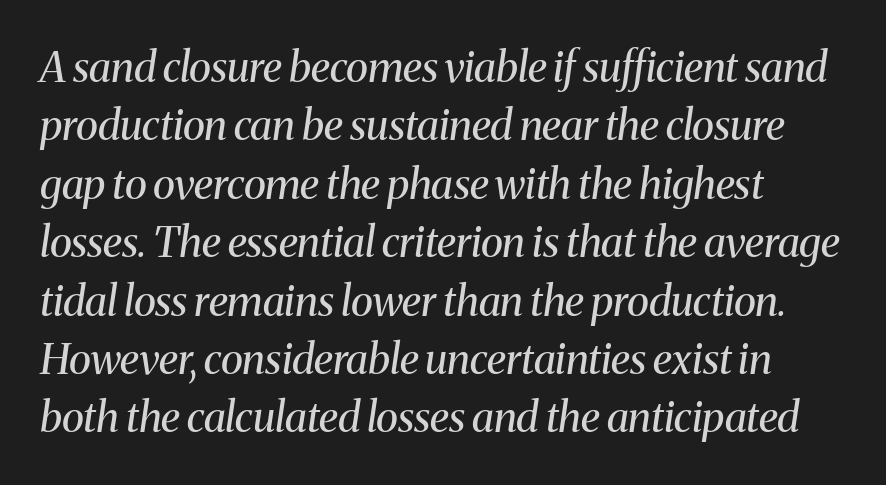
{"serif": "yes", "italic": "yes", "lean": "right", "slant_degrees": 8, "bold": "no", "weight": "regular", "width": "normal", "stroke_contrast": "medium", "x_height": "medium", "monospaced": "no", "underline": "no", "align": "left", "line_spacing": "normal", "line_spacing_ratio": 1.39, "letter_spacing": "normal", "letter_spacing_em": 0.0, "glyph_px": 42}
